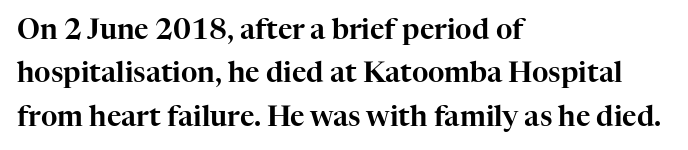
{"serif": "yes", "italic": "no", "width": "normal", "stroke_contrast": "high", "x_height": "medium", "monospaced": "no", "underline": "no", "align": "left", "line_spacing": "normal", "line_spacing_ratio": 1.55, "letter_spacing": "normal", "letter_spacing_em": 0.0, "glyph_px": 28}
